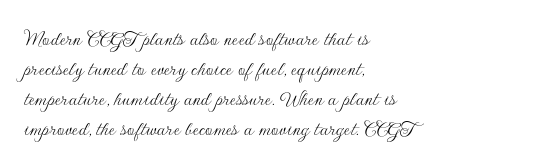
The image shows 23 px text type; set left-aligned, normal line spacing (1.3x), normal letter spacing, not underlined.
